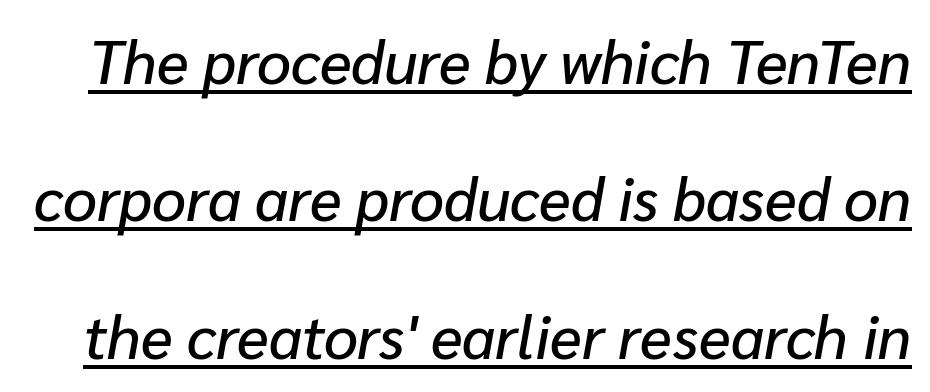
Q: Is the text italic (slanted)? A: Yes, it leans right by about 10 degrees.
Q: Is the text underlined? A: Yes.
Q: Is the spacing between letters normal or unusually wide? A: Normal.
Q: Is the spacing between lines tight, normal or loose? A: Loose.
Q: Width (condensed, normal, or wide)? A: Normal.
Q: Stroke contrast? A: Low.
Q: x-height? A: Medium.
Q: Monospaced? A: No.
